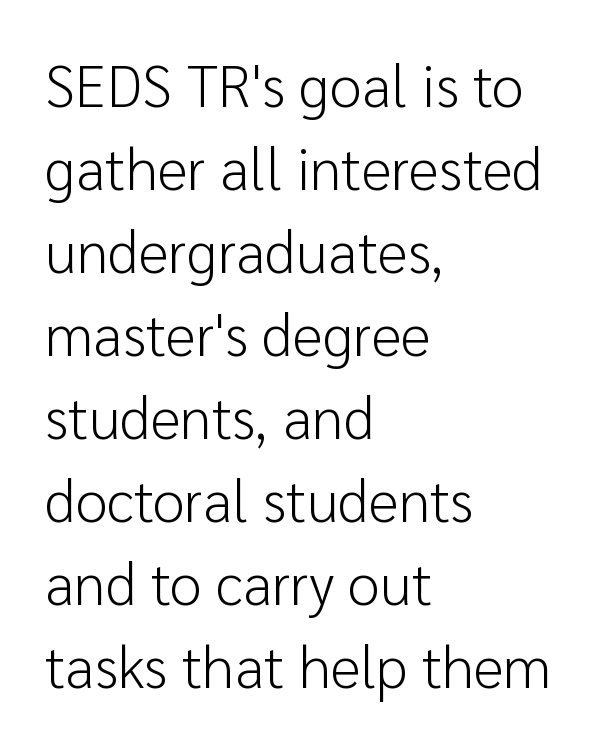
Q: Is the text bold? A: No.
Q: Is the text italic (slanted)? A: No, it is upright.
Q: Is the typeface a serif or a sans-serif typeface? A: Sans-serif.
Q: Is the text underlined? A: No.
Q: How is the paragraph aligned? A: Left-aligned.
Q: Is the spacing between letters normal or unusually wide? A: Normal.
Q: Is the spacing between lines tight, normal or loose? A: Normal.
Q: Width (condensed, normal, or wide)? A: Normal.
Q: Stroke contrast? A: Low.
Q: x-height? A: Medium.
Q: Monospaced? A: No.
